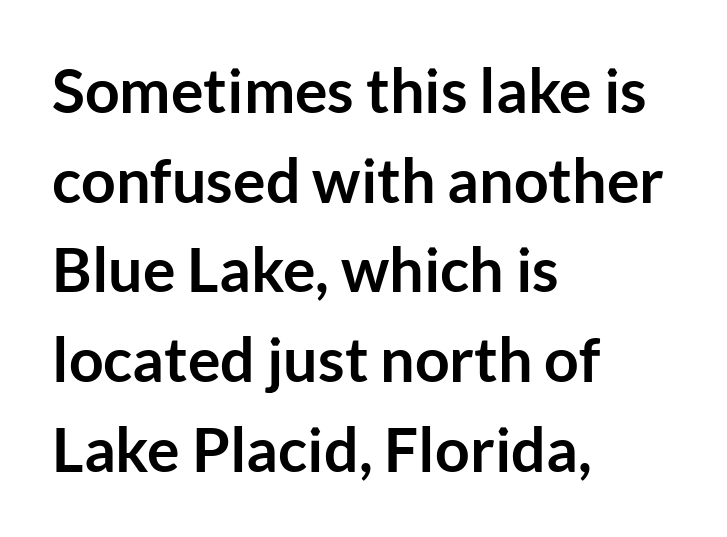
Q: Is the text bold? A: Yes.
Q: Is the text italic (slanted)? A: No, it is upright.
Q: Is the typeface a serif or a sans-serif typeface? A: Sans-serif.
Q: Is the text underlined? A: No.
Q: How is the paragraph aligned? A: Left-aligned.
Q: Is the spacing between letters normal or unusually wide? A: Normal.
Q: Is the spacing between lines tight, normal or loose? A: Normal.
Q: Width (condensed, normal, or wide)? A: Normal.
Q: Stroke contrast? A: Low.
Q: x-height? A: Medium.
Q: Monospaced? A: No.
